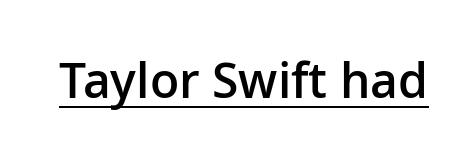
Q: Is the text bold? A: Semi-bold.
Q: Is the text italic (slanted)? A: No, it is upright.
Q: Is the typeface a serif or a sans-serif typeface? A: Sans-serif.
Q: Is the text underlined? A: Yes.
Q: Is the spacing between letters normal or unusually wide? A: Normal.
Q: Width (condensed, normal, or wide)? A: Normal.
Q: Stroke contrast? A: Low.
Q: x-height? A: Medium.
Q: Monospaced? A: No.
